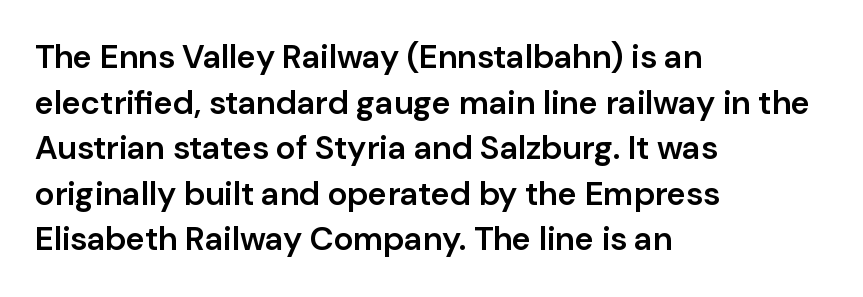
{"serif": "no", "italic": "no", "bold": "semi", "weight": "semibold", "width": "normal", "stroke_contrast": "low", "x_height": "medium", "monospaced": "no", "underline": "no", "align": "left", "line_spacing": "normal", "line_spacing_ratio": 1.38, "letter_spacing": "normal", "letter_spacing_em": 0.0, "glyph_px": 33}
